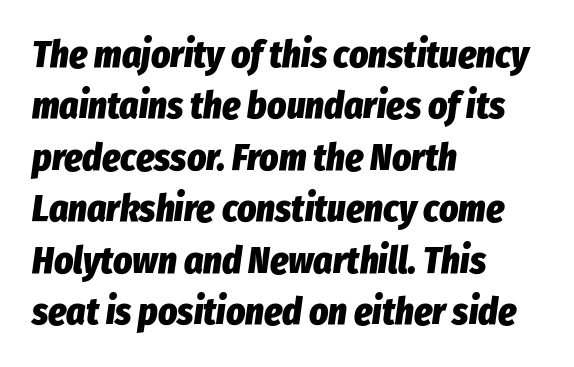
The image shows 37 px heavy, condensed type, italic (leaning right); set left-aligned, normal line spacing (1.39x), normal letter spacing, not underlined; low stroke contrast and a medium x-height.
